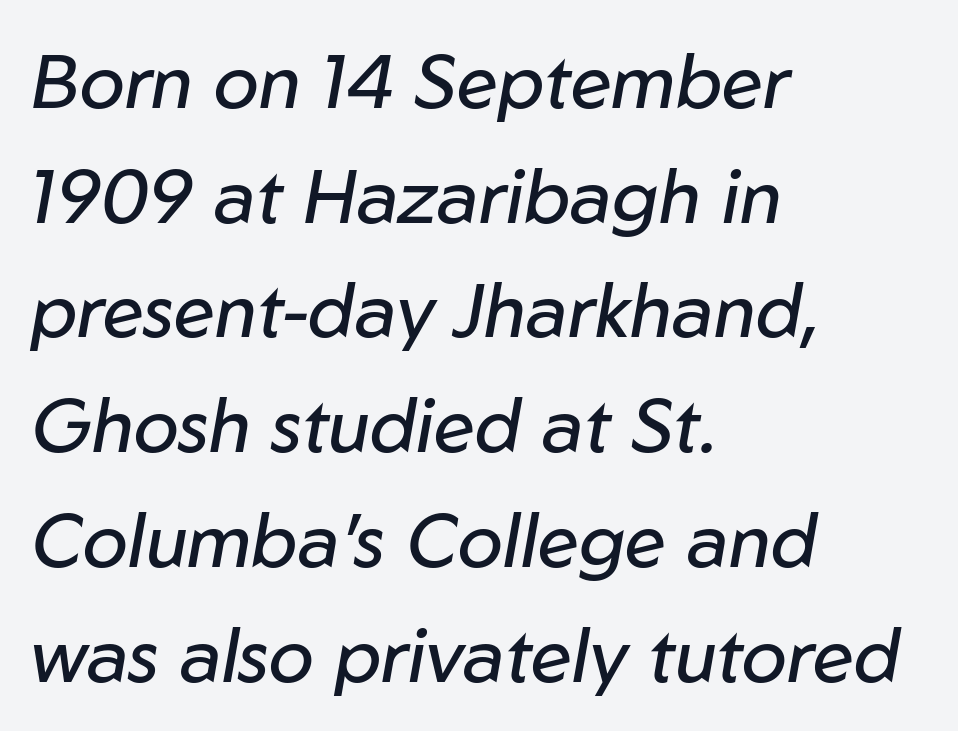
These lines are set flush left with a ragged right edge. These lines are rendered in a variable-pitch font. The glyphs are unaccompanied by any horizontal stroke below them. The passage shown leans; its letterforms are oblique. The line texture is even and compact thanks to regular tracking.
